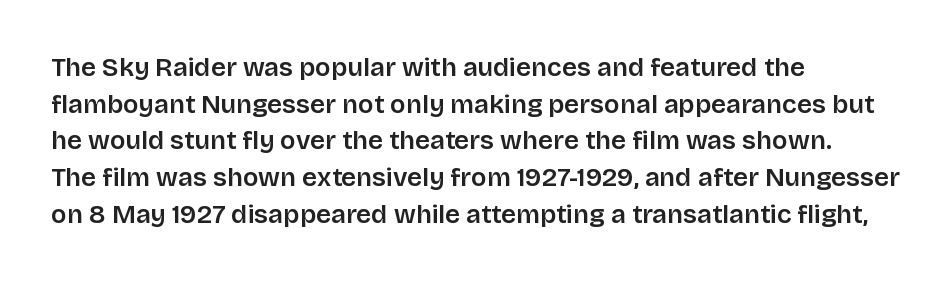
The image shows 26 px text type, upright; set left-aligned, normal line spacing (1.41x), normal letter spacing, not underlined.
